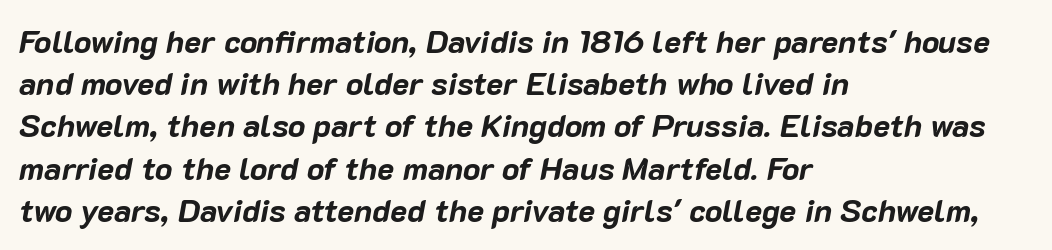
{"italic": "yes", "lean": "right", "slant_degrees": 10, "bold": "yes", "weight": "bold", "width": "normal", "stroke_contrast": "low", "x_height": "medium", "monospaced": "no", "underline": "no", "align": "left", "line_spacing": "normal", "line_spacing_ratio": 1.32, "letter_spacing": "normal", "letter_spacing_em": 0.0, "glyph_px": 32}
